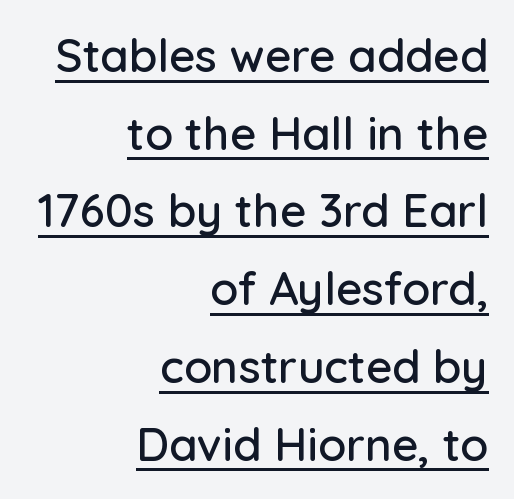
Q: Is the text italic (slanted)? A: No, it is upright.
Q: Is the typeface a serif or a sans-serif typeface? A: Sans-serif.
Q: Is the text underlined? A: Yes.
Q: How is the paragraph aligned? A: Right-aligned.
Q: Is the spacing between letters normal or unusually wide? A: Normal.
Q: Is the spacing between lines tight, normal or loose? A: Normal.
Q: Width (condensed, normal, or wide)? A: Normal.
Q: Stroke contrast? A: Low.
Q: x-height? A: Medium.
Q: Monospaced? A: No.
